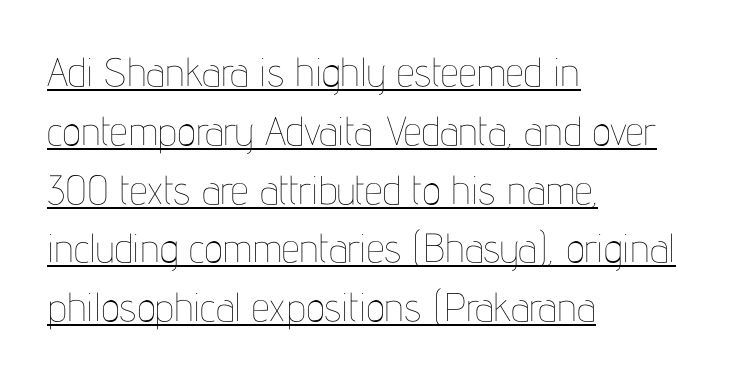
Each line of the rendering has a horizontal stroke beneath the glyphs. Quick note: interline space is typical. Characters remain perfectly vertical along every line. Each stroke keeps to a modest, everyday thickness or less. The paragraph shown leans on its left margin.
